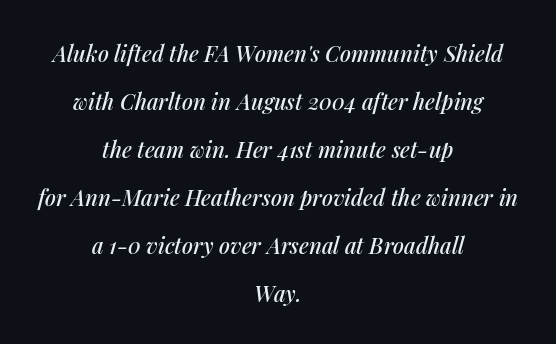
The image shows 22 px text type, italic (leaning right); set centered, loose line spacing (2.18x), normal letter spacing, not underlined.
